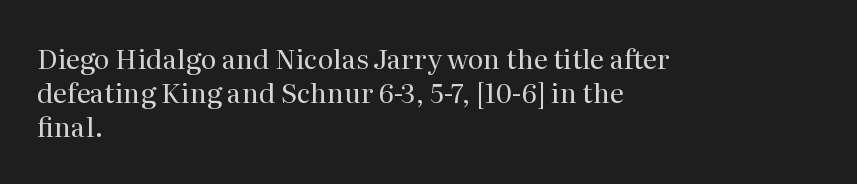
Q: Is the text bold? A: No.
Q: Is the text italic (slanted)? A: No, it is upright.
Q: Is the text underlined? A: No.
Q: How is the paragraph aligned? A: Left-aligned.
Q: Is the spacing between letters normal or unusually wide? A: Normal.
Q: Is the spacing between lines tight, normal or loose? A: Normal.
